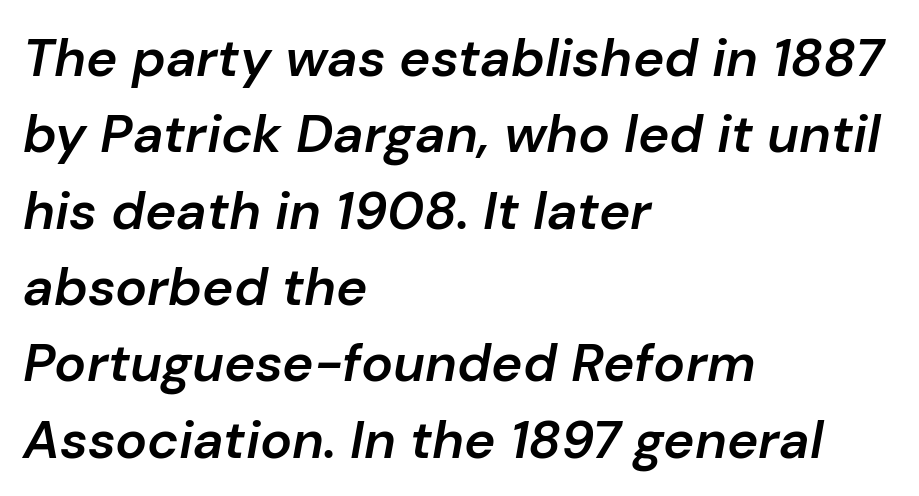
Q: Is the text bold? A: Semi-bold.
Q: Is the text italic (slanted)? A: Yes, it leans right by about 10 degrees.
Q: Is the text underlined? A: No.
Q: How is the paragraph aligned? A: Left-aligned.
Q: Is the spacing between letters normal or unusually wide? A: Normal.
Q: Is the spacing between lines tight, normal or loose? A: Normal.
Q: Width (condensed, normal, or wide)? A: Normal.
Q: Stroke contrast? A: Low.
Q: x-height? A: Medium.
Q: Monospaced? A: No.
